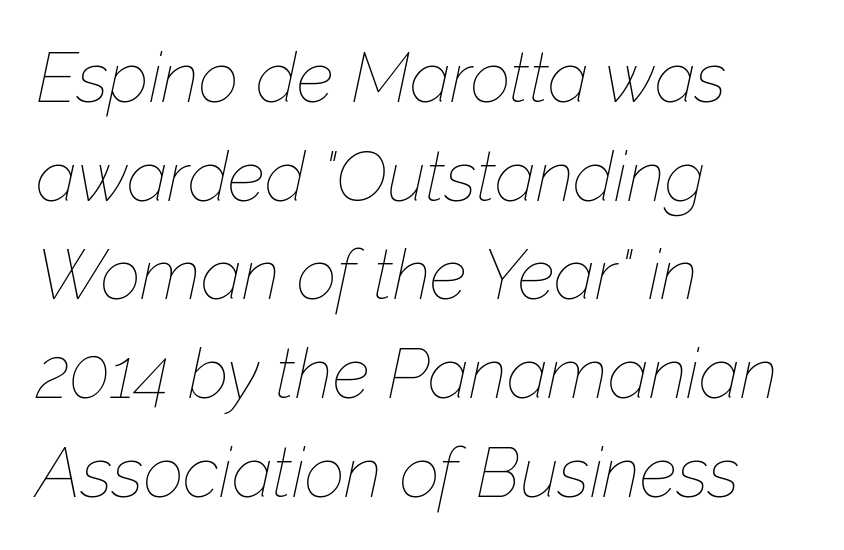
The lines sit at an ordinary, default distance from one another. The strokes carry an ordinary text weight at most. In terms of letterspacing, this is plain default setting. This sample uses an oblique cut, with every glyph tilted off the vertical. Horizontal alignment here is leftward, the default for most running prose.
